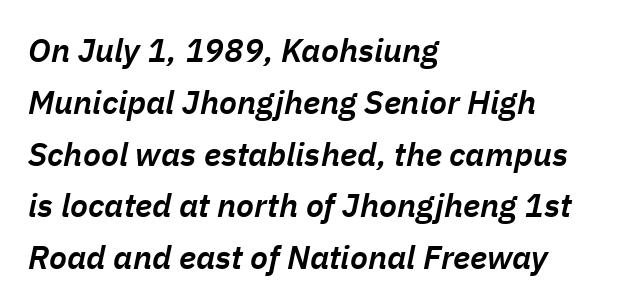
{"italic": "yes", "lean": "right", "slant_degrees": 11, "bold": "semi", "weight": "semibold", "width": "normal", "stroke_contrast": "low", "x_height": "medium", "monospaced": "no", "underline": "no", "align": "left", "line_spacing": "normal", "line_spacing_ratio": 1.57, "letter_spacing": "normal", "letter_spacing_em": 0.0, "glyph_px": 33}
